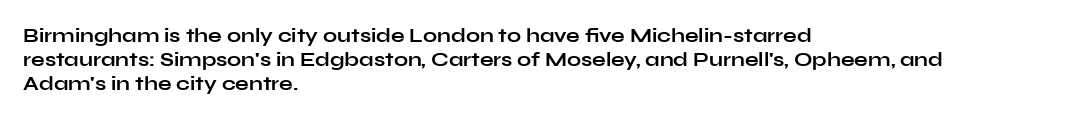
Q: Is the text bold? A: Yes.
Q: Is the text italic (slanted)? A: No, it is upright.
Q: Is the text underlined? A: No.
Q: How is the paragraph aligned? A: Left-aligned.
Q: Is the spacing between letters normal or unusually wide? A: Normal.
